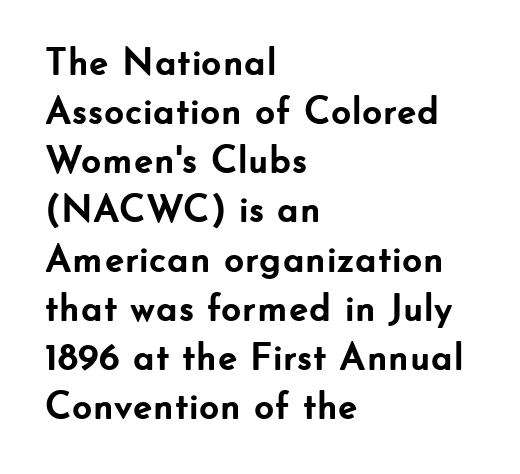
Tracking value appears to be zero — textbook default spacing. Horizontal bands of white between lines are of average thickness. Short and long lines alike share a common starting point at left. The letters advance in unequal steps, a hallmark of proportional type.
